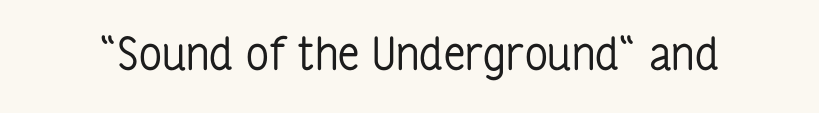
Q: Is the text bold? A: No.
Q: Is the text italic (slanted)? A: No, it is upright.
Q: Is the typeface a serif or a sans-serif typeface? A: Sans-serif.
Q: Is the text underlined? A: No.
Q: Is the spacing between letters normal or unusually wide? A: Normal.
Q: Width (condensed, normal, or wide)? A: Condensed.
Q: Stroke contrast? A: Low.
Q: x-height? A: Medium.
Q: Monospaced? A: No.
